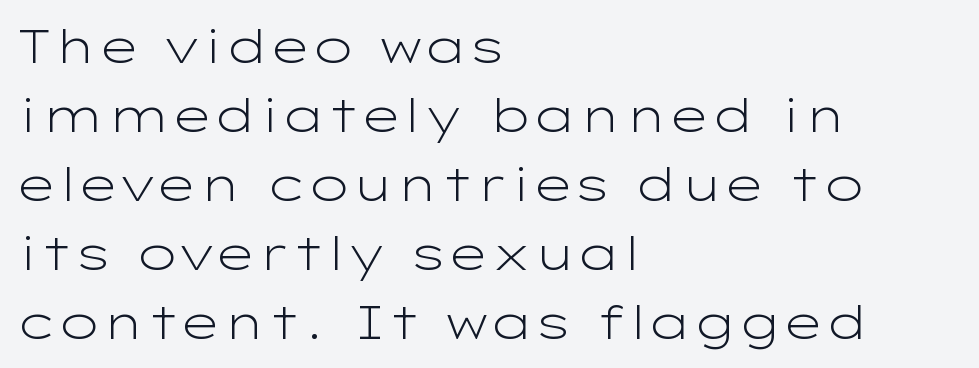
Q: Is the text bold? A: No.
Q: Is the text italic (slanted)? A: No, it is upright.
Q: Is the typeface a serif or a sans-serif typeface? A: Sans-serif.
Q: Is the text underlined? A: No.
Q: How is the paragraph aligned? A: Left-aligned.
Q: Is the spacing between letters normal or unusually wide? A: Normal.
Q: Is the spacing between lines tight, normal or loose? A: Normal.
Q: Width (condensed, normal, or wide)? A: Wide.
Q: Stroke contrast? A: Low.
Q: x-height? A: Medium.
Q: Monospaced? A: No.
